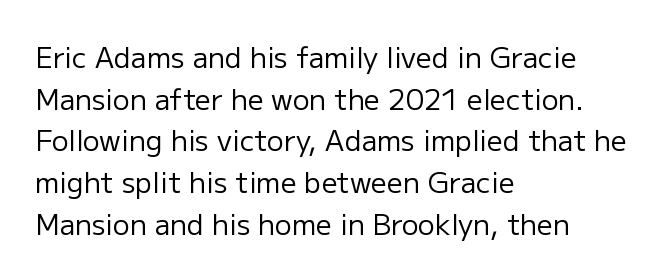
Clear beneath every line of the passage. The rows are spaced the way most documents space them. The tracking reads as untouched default to a designer's eye. The characters are drawn with everyday or finer stroke widths.
